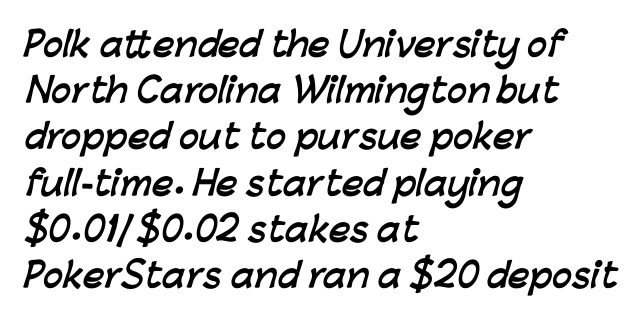
Q: Is the text bold? A: Yes.
Q: Is the typeface a serif or a sans-serif typeface? A: Sans-serif.
Q: Is the text underlined? A: No.
Q: How is the paragraph aligned? A: Left-aligned.
Q: Is the spacing between letters normal or unusually wide? A: Normal.
Q: Is the spacing between lines tight, normal or loose? A: Normal.
Q: Width (condensed, normal, or wide)? A: Normal.
Q: Stroke contrast? A: Low.
Q: x-height? A: Medium.
Q: Monospaced? A: No.
